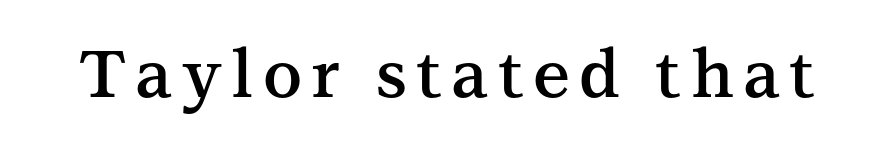
{"serif": "yes", "italic": "no", "bold": "semi", "weight": "semibold", "width": "normal", "stroke_contrast": "medium", "x_height": "medium", "monospaced": "no", "underline": "no", "glyph_px": 66}
